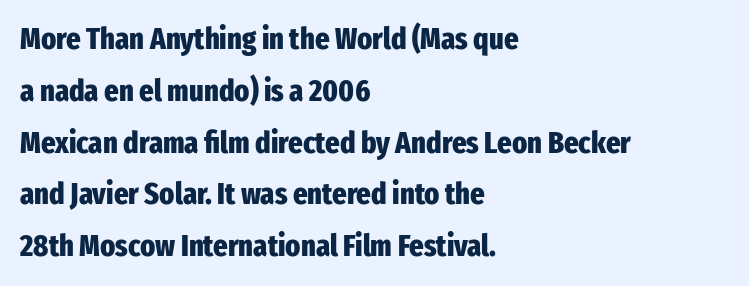
The image shows 31 px heavy, condensed sans-serif type, upright; set left-aligned, normal line spacing (1.67x), normal letter spacing, not underlined; low stroke contrast and a medium x-height.
